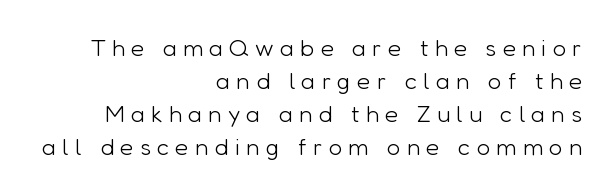
Q: Is the text bold? A: No.
Q: Is the text italic (slanted)? A: No, it is upright.
Q: Is the text underlined? A: No.
Q: How is the paragraph aligned? A: Right-aligned.
Q: Is the spacing between letters normal or unusually wide? A: Unusually wide.
Q: Is the spacing between lines tight, normal or loose? A: Normal.
